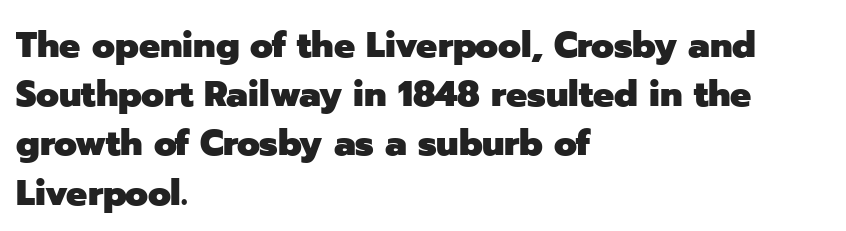
{"serif": "no", "italic": "no", "bold": "yes", "weight": "heavy", "width": "normal", "stroke_contrast": "low", "x_height": "medium", "monospaced": "no", "underline": "no", "align": "left", "line_spacing": "normal", "line_spacing_ratio": 1.33, "letter_spacing": "normal", "letter_spacing_em": 0.0, "glyph_px": 37}
